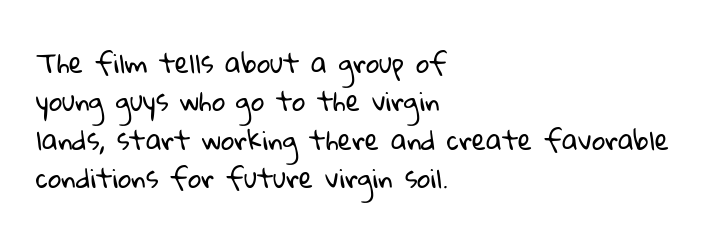
{"bold": "no", "underline": "no", "align": "left", "line_spacing": "normal", "line_spacing_ratio": 1.48, "letter_spacing": "normal", "letter_spacing_em": 0.0, "glyph_px": 26}
